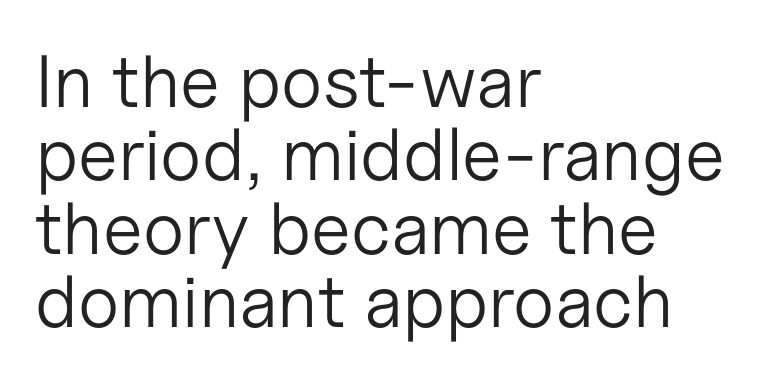
Q: Is the text bold? A: No.
Q: Is the text italic (slanted)? A: No, it is upright.
Q: Is the typeface a serif or a sans-serif typeface? A: Sans-serif.
Q: Is the text underlined? A: No.
Q: How is the paragraph aligned? A: Left-aligned.
Q: Is the spacing between letters normal or unusually wide? A: Normal.
Q: Is the spacing between lines tight, normal or loose? A: Tight.
Q: Width (condensed, normal, or wide)? A: Normal.
Q: Stroke contrast? A: Low.
Q: x-height? A: Medium.
Q: Monospaced? A: No.
